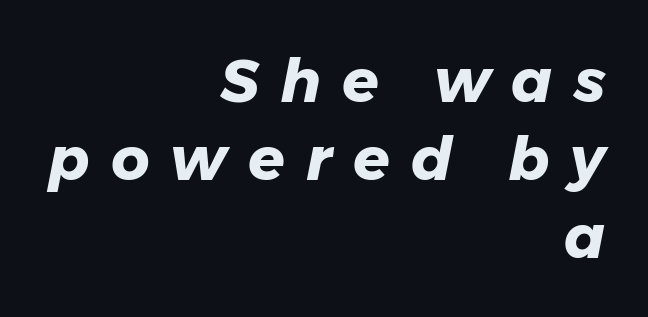
Q: Is the text bold? A: Yes.
Q: Is the text italic (slanted)? A: Yes, it leans right by about 11 degrees.
Q: Is the text underlined? A: No.
Q: How is the paragraph aligned? A: Right-aligned.
Q: Is the spacing between letters normal or unusually wide? A: Unusually wide.
Q: Is the spacing between lines tight, normal or loose? A: Normal.
Q: Width (condensed, normal, or wide)? A: Normal.
Q: Stroke contrast? A: Low.
Q: x-height? A: Medium.
Q: Monospaced? A: No.
